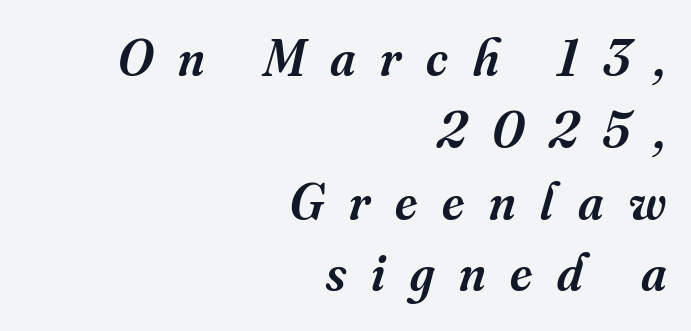
The strokes are fattened partway — semibold, not bold. The passage shown stacks its lines at a standard gap. The lines are quadded right. The letters advance in unequal steps, a hallmark of proportional type.
